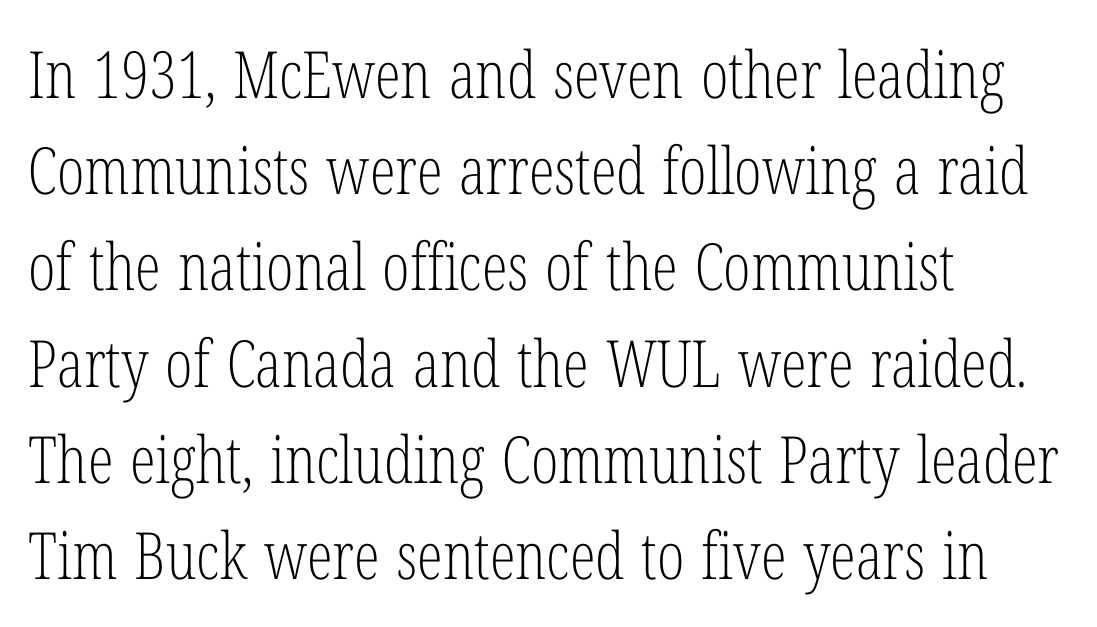
The image shows 65 px light, condensed serif type, upright; set left-aligned, normal line spacing (1.48x), normal letter spacing, not underlined; low stroke contrast and a medium x-height.
